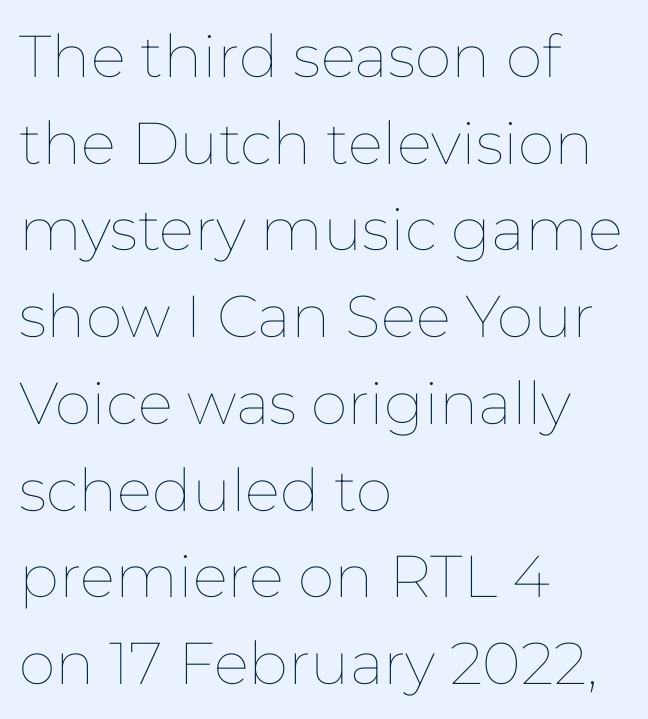
The image shows 59 px thin type, upright; set left-aligned, normal line spacing (1.47x), normal letter spacing, not underlined; low stroke contrast and a medium x-height.
